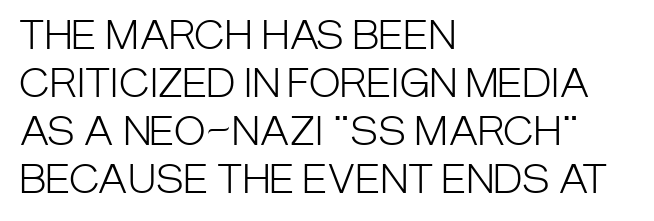
The tracking reads as untouched default to a designer's eye. The face used here is proportionally spaced, like ordinary book or web type. The specimen omits any rule beneath the text block's lines. The leading is moderate, giving the passage an even texture.
